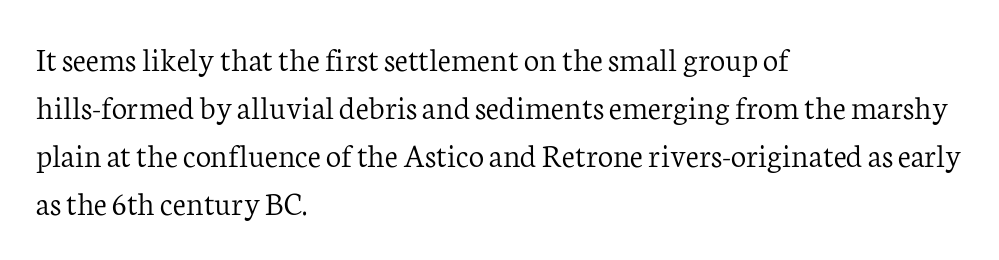
{"serif": "yes", "italic": "no", "bold": "no", "weight": "light", "width": "normal", "stroke_contrast": "low", "x_height": "medium", "monospaced": "no", "underline": "no", "align": "left", "line_spacing": "normal", "line_spacing_ratio": 1.41, "letter_spacing": "normal", "letter_spacing_em": 0.0, "glyph_px": 34}
